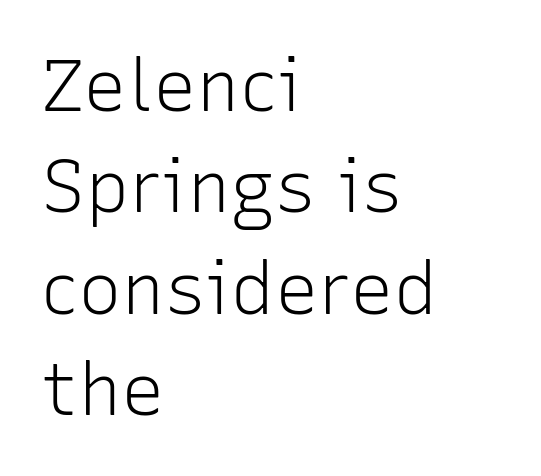
Q: Is the text bold? A: No.
Q: Is the text italic (slanted)? A: No, it is upright.
Q: Is the typeface a serif or a sans-serif typeface? A: Sans-serif.
Q: Is the text underlined? A: No.
Q: How is the paragraph aligned? A: Left-aligned.
Q: Is the spacing between letters normal or unusually wide? A: Normal.
Q: Is the spacing between lines tight, normal or loose? A: Normal.
Q: Width (condensed, normal, or wide)? A: Normal.
Q: Stroke contrast? A: Low.
Q: x-height? A: Medium.
Q: Monospaced? A: No.
